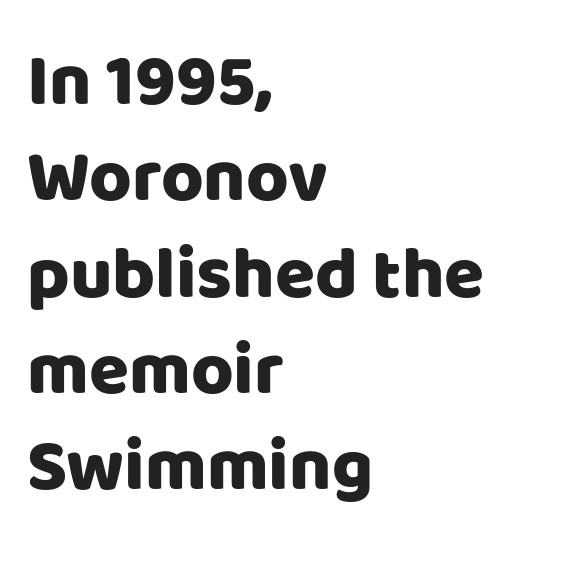
In terms of leading, this rendering sits right in the middle. You can tell from the bare stems that sans-serif type was used. Think of a printed novel: that variable character pitch is what you see here. Compared with a centered layout, this one pins lines to the left instead. Look at the tracking — it's just the regular setting, nothing added. Underlining? Definitely not there.
